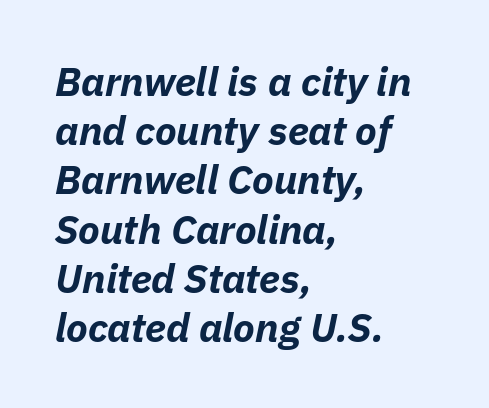
The image shows 40 px bold type, italic (leaning right); set left-aligned, line spacing 1.23x, normal letter spacing, not underlined; low stroke contrast and a medium x-height.
